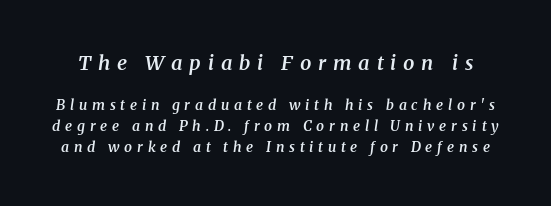
Q: Is the text bold? A: Semi-bold.
Q: Is the text italic (slanted)? A: Yes, it leans right by about 8 degrees.
Q: Is the text underlined? A: No.
Q: Is the spacing between letters normal or unusually wide? A: Unusually wide.
Q: Is the spacing between lines tight, normal or loose? A: Normal.
Q: Which block of text is set in a larger size, the first (top) or the second (bottom)? A: The first (top) one.
